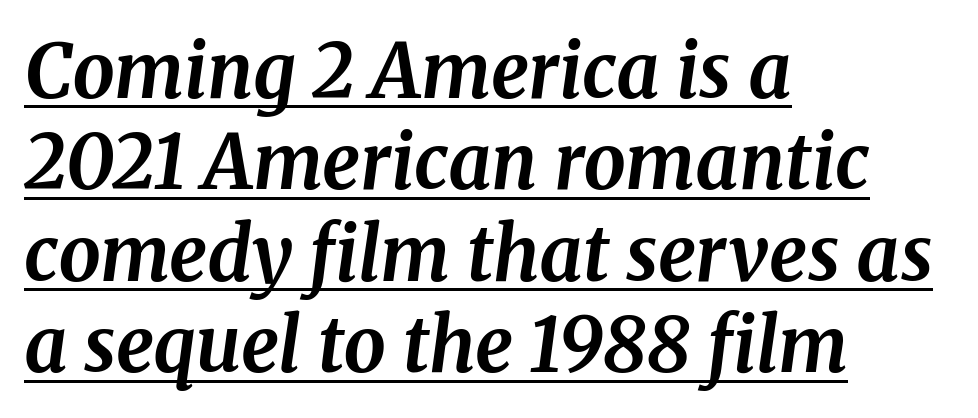
Q: Is the text bold? A: Yes.
Q: Is the text italic (slanted)? A: Yes, it leans right by about 8 degrees.
Q: Is the typeface a serif or a sans-serif typeface? A: Serif.
Q: Is the text underlined? A: Yes.
Q: How is the paragraph aligned? A: Left-aligned.
Q: Is the spacing between letters normal or unusually wide? A: Normal.
Q: Width (condensed, normal, or wide)? A: Normal.
Q: Stroke contrast? A: Medium.
Q: x-height? A: Medium.
Q: Monospaced? A: No.
